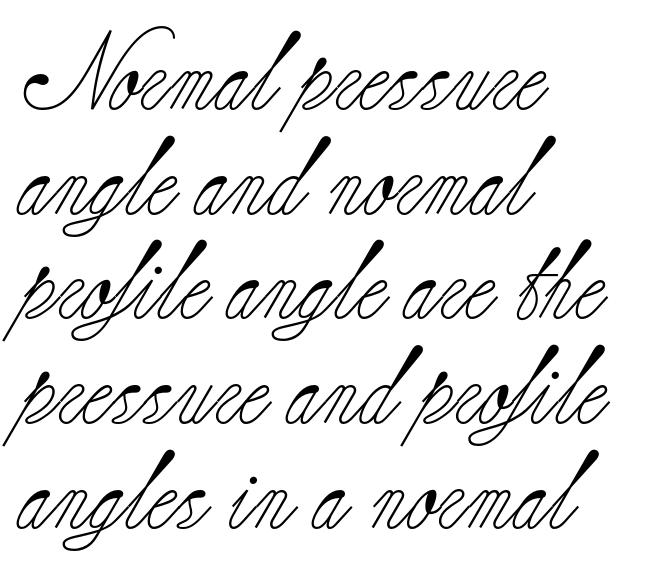
The image shows 77 px light serif type; set left-aligned, normal line spacing (1.36x), normal letter spacing, not underlined; low stroke contrast and a small x-height.
